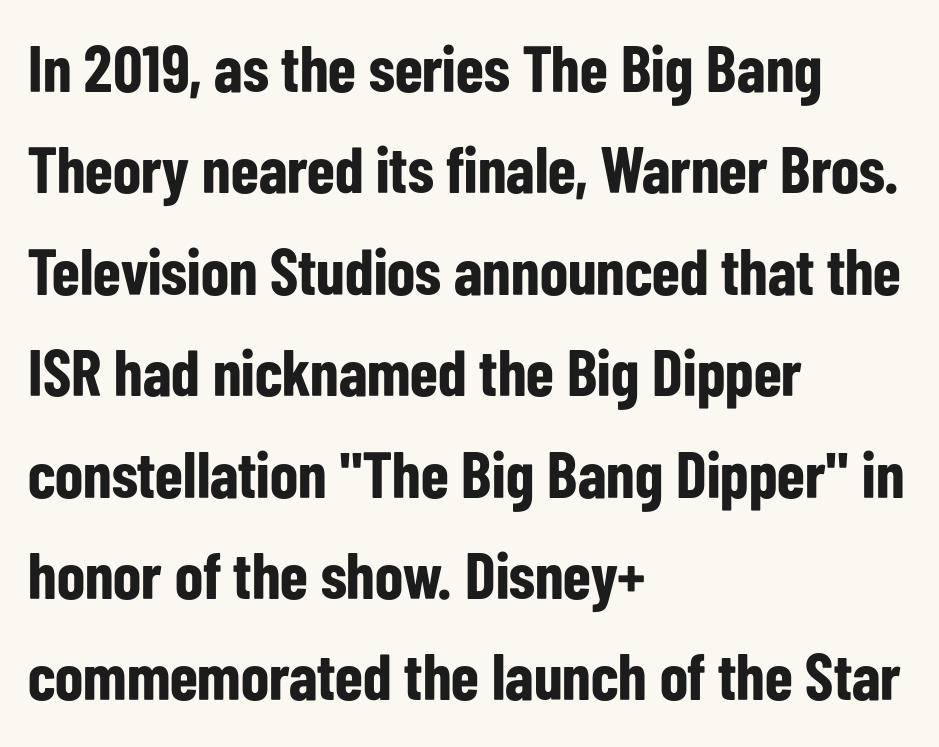
Q: Is the text bold? A: Yes.
Q: Is the text italic (slanted)? A: No, it is upright.
Q: Is the typeface a serif or a sans-serif typeface? A: Sans-serif.
Q: Is the text underlined? A: No.
Q: How is the paragraph aligned? A: Left-aligned.
Q: Is the spacing between letters normal or unusually wide? A: Normal.
Q: Is the spacing between lines tight, normal or loose? A: Normal.
Q: Width (condensed, normal, or wide)? A: Condensed.
Q: Stroke contrast? A: Low.
Q: x-height? A: Medium.
Q: Monospaced? A: No.
